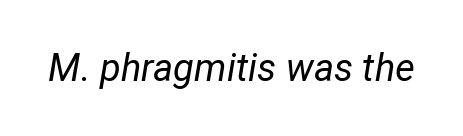
{"italic": "yes", "lean": "right", "slant_degrees": 12, "bold": "no", "weight": "regular", "width": "normal", "stroke_contrast": "low", "x_height": "medium", "monospaced": "no", "underline": "no", "letter_spacing": "normal", "letter_spacing_em": 0.0, "glyph_px": 38}
